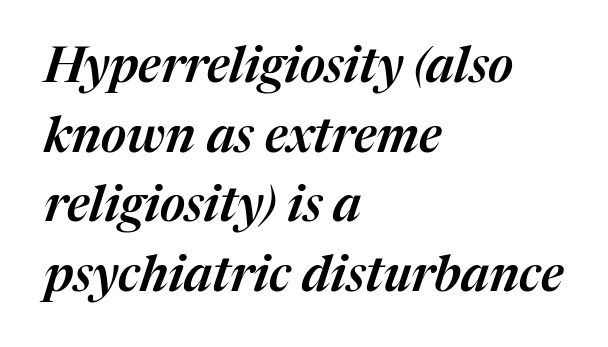
Q: Is the text italic (slanted)? A: Yes, it leans right by about 17 degrees.
Q: Is the text underlined? A: No.
Q: How is the paragraph aligned? A: Left-aligned.
Q: Is the spacing between letters normal or unusually wide? A: Normal.
Q: Is the spacing between lines tight, normal or loose? A: Normal.
Q: Width (condensed, normal, or wide)? A: Normal.
Q: Stroke contrast? A: Medium.
Q: x-height? A: Medium.
Q: Monospaced? A: No.
